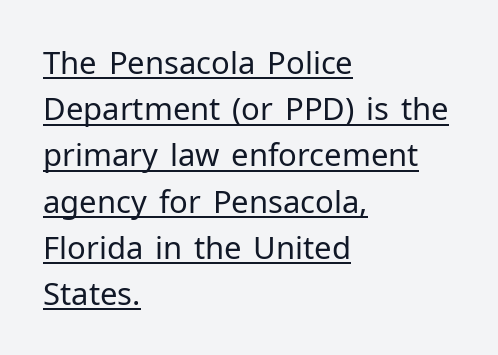
Characters remain perfectly vertical along every line. Check the space under the baseline: a stroke is drawn there. Letterform terminals end flat and unadorned throughout the passage. Vertical spacing — default. The setting favours the left margin, as ordinary paragraphs usually do. The passage shown is not bold in any degree.
